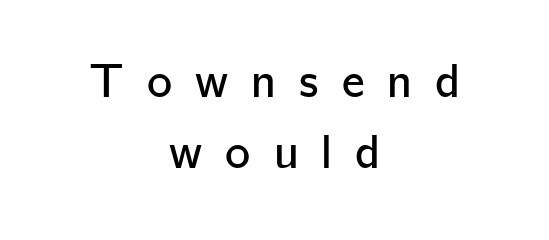
{"serif": "no", "italic": "no", "width": "normal", "stroke_contrast": "low", "x_height": "medium", "monospaced": "no", "underline": "no", "align": "center", "line_spacing": "normal", "line_spacing_ratio": 1.48, "letter_spacing": "wide", "letter_spacing_em": 0.48, "glyph_px": 48}
